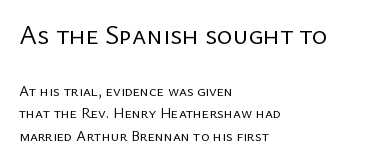
The font is comparable to plain body text, perhaps lighter. A bare baseline throughout the passage. In terms of posture, this sample is upright. Bigger letters appear in the top chunk; the bottom chunk is reduced. Default kerning and tracking; the words read as compact shapes. Each line starts at the same left margin while the right side varies.
